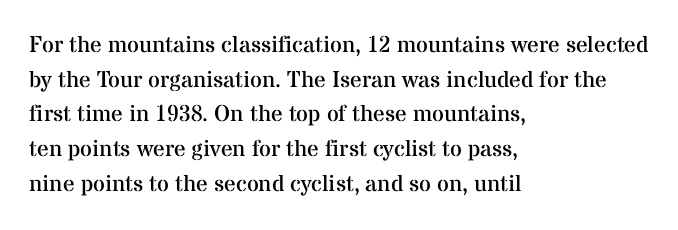
The image shows 23 px text type, upright; set left-aligned, normal line spacing (1.51x), normal letter spacing, not underlined.
